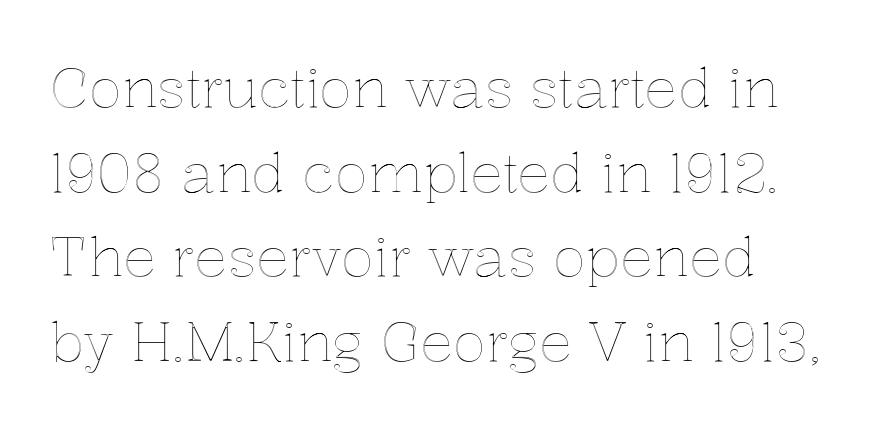
The image shows 55 px text type, upright; set normal line spacing (1.54x), normal letter spacing, not underlined; a medium x-height.
